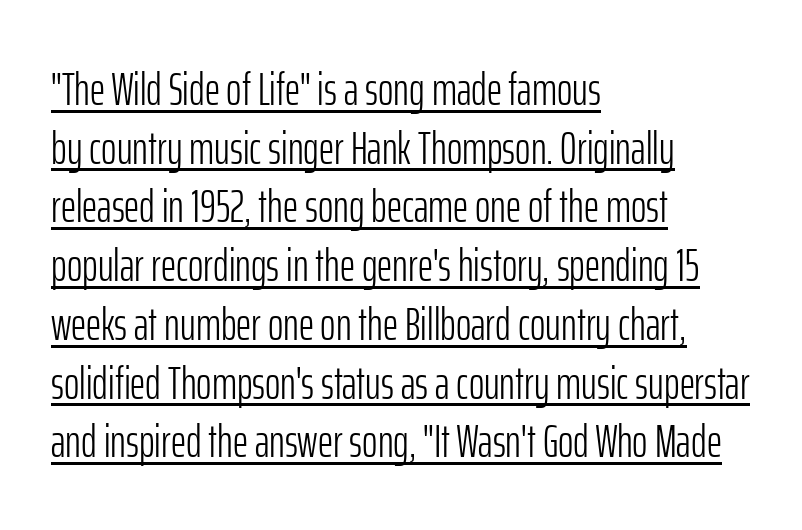
Q: Is the text bold? A: No.
Q: Is the text italic (slanted)? A: No, it is upright.
Q: Is the typeface a serif or a sans-serif typeface? A: Sans-serif.
Q: Is the text underlined? A: Yes.
Q: How is the paragraph aligned? A: Left-aligned.
Q: Is the spacing between letters normal or unusually wide? A: Normal.
Q: Is the spacing between lines tight, normal or loose? A: Normal.
Q: Width (condensed, normal, or wide)? A: Condensed.
Q: Stroke contrast? A: Low.
Q: x-height? A: Medium.
Q: Monospaced? A: No.
